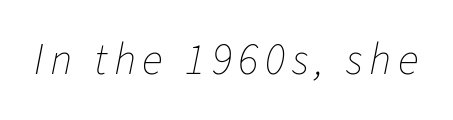
{"italic": "yes", "lean": "right", "slant_degrees": 11, "bold": "no", "weight": "thin", "width": "normal", "stroke_contrast": "low", "x_height": "medium", "monospaced": "no", "underline": "no", "glyph_px": 44}
